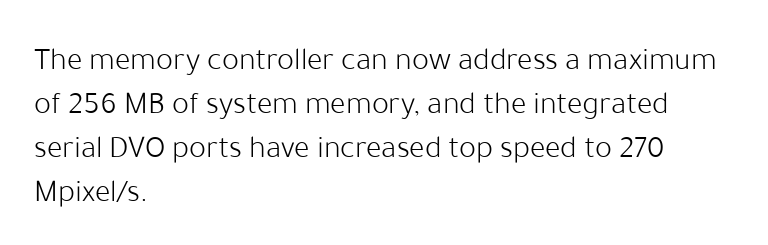
{"serif": "no", "italic": "no", "bold": "no", "weight": "light", "width": "normal", "stroke_contrast": "low", "x_height": "medium", "monospaced": "no", "underline": "no", "align": "left", "line_spacing": "normal", "line_spacing_ratio": 1.37, "letter_spacing": "normal", "letter_spacing_em": 0.0, "glyph_px": 32}
